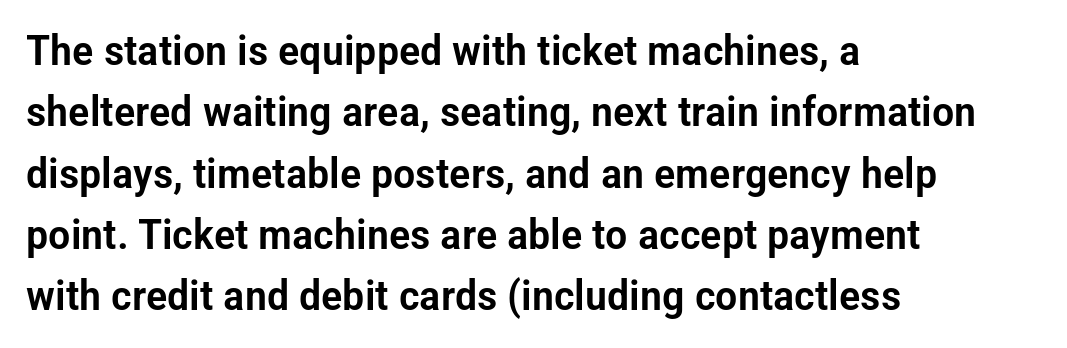
The image shows 42 px condensed sans-serif type, upright; set left-aligned, normal line spacing (1.46x), normal letter spacing, not underlined; low stroke contrast and a medium x-height.
